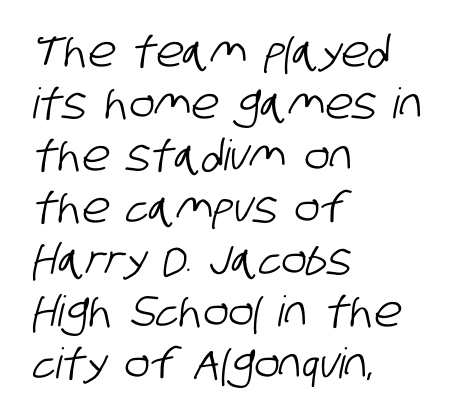
The image shows 42 px condensed sans-serif type; set left-aligned, line spacing 1.24x, normal letter spacing, not underlined; low stroke contrast and a large x-height.
